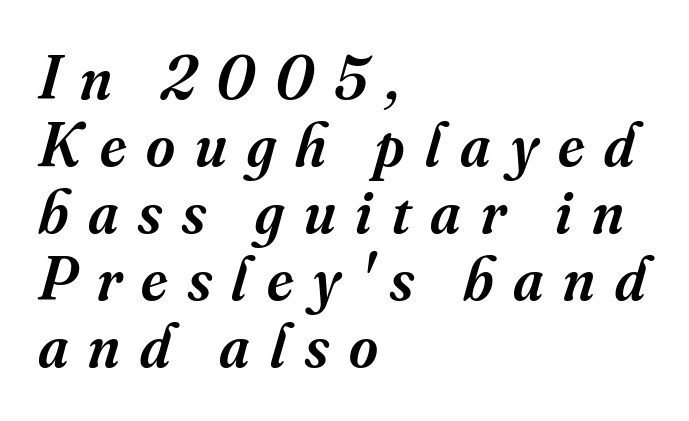
{"serif": "yes", "italic": "yes", "lean": "right", "slant_degrees": 16, "bold": "semi", "weight": "semibold", "width": "normal", "stroke_contrast": "medium", "x_height": "small", "monospaced": "no", "underline": "no", "align": "left", "line_spacing": "tight", "line_spacing_ratio": 1.08, "letter_spacing": "wide", "letter_spacing_em": 0.32, "glyph_px": 62}
